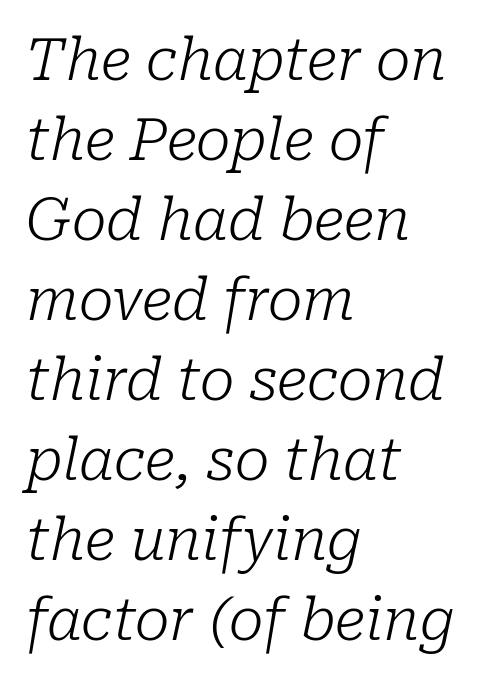
{"serif": "yes", "italic": "yes", "lean": "right", "slant_degrees": 10, "bold": "no", "weight": "light", "width": "normal", "stroke_contrast": "low", "x_height": "medium", "monospaced": "no", "underline": "no", "align": "left", "line_spacing": "normal", "line_spacing_ratio": 1.38, "letter_spacing": "normal", "letter_spacing_em": 0.0, "glyph_px": 58}
